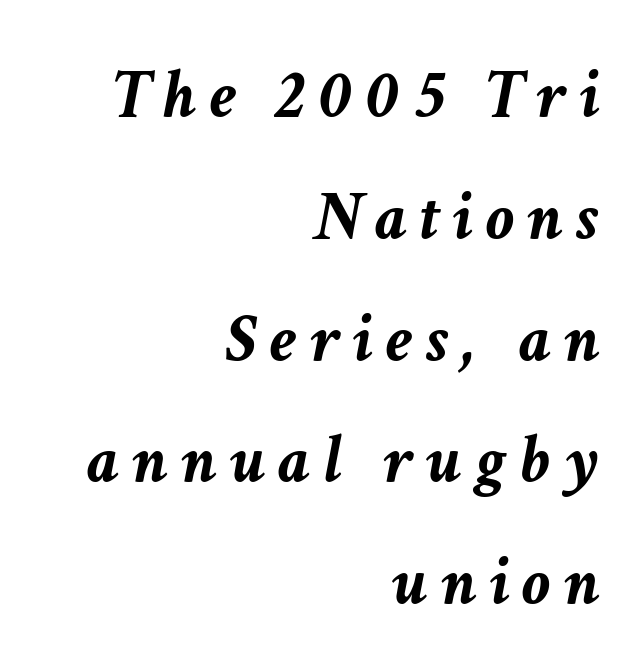
Q: Is the text bold? A: Yes.
Q: Is the text italic (slanted)? A: Yes, it leans right by about 11 degrees.
Q: Is the text underlined? A: No.
Q: How is the paragraph aligned? A: Right-aligned.
Q: Width (condensed, normal, or wide)? A: Normal.
Q: Stroke contrast? A: Low.
Q: x-height? A: Medium.
Q: Monospaced? A: No.
